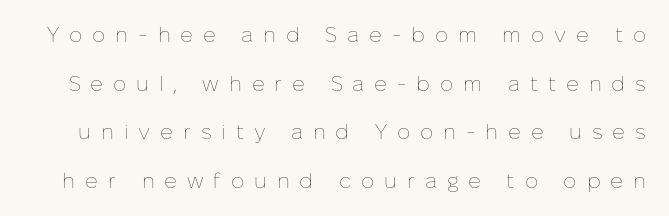
Honestly, the rows look like they've been pulled way apart. Decoration check: the copy has no underline. Compared with a typical body face, this is equally light or lighter still. The line texture is sparse and dotted thanks to wide tracking. The axis of the letterforms is exactly vertical.
